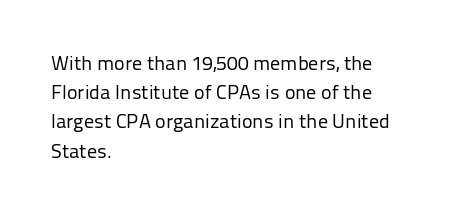
Q: Is the text bold? A: No.
Q: Is the text italic (slanted)? A: No, it is upright.
Q: Is the text underlined? A: No.
Q: How is the paragraph aligned? A: Left-aligned.
Q: Is the spacing between letters normal or unusually wide? A: Normal.
Q: Is the spacing between lines tight, normal or loose? A: Normal.
